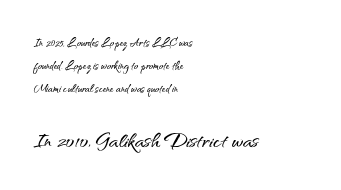
Q: Is the text italic (slanted)? A: Yes.
Q: Is the text underlined? A: No.
Q: How is the paragraph aligned? A: Left-aligned.
Q: Is the spacing between letters normal or unusually wide? A: Normal.
Q: Is the spacing between lines tight, normal or loose? A: Normal.
Q: Which block of text is set in a larger size, the first (top) or the second (bottom)? A: The second (bottom) one.
